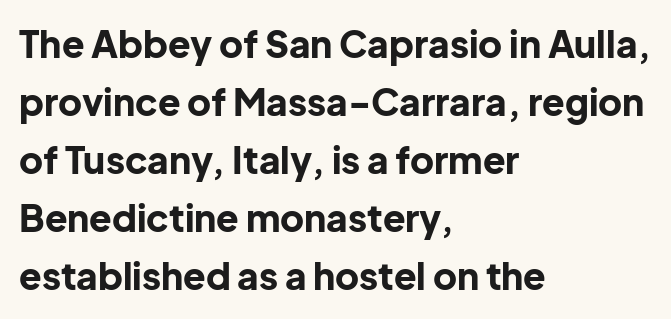
The space directly below the letters is spotless. Regarding leading, the lines here are spaced in the standard way. The passage is arranged the way most books set body copy — flush left. Do the characters align in a grid? No, the font is proportional. Every stem runs plumb, perpendicular to the baseline.
